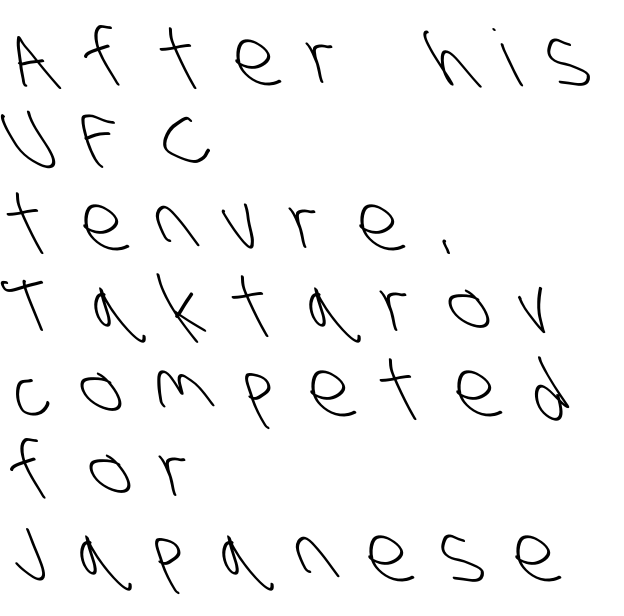
Q: Is the text bold? A: No.
Q: Is the typeface a serif or a sans-serif typeface? A: Sans-serif.
Q: Is the text underlined? A: No.
Q: How is the paragraph aligned? A: Left-aligned.
Q: Is the spacing between letters normal or unusually wide? A: Unusually wide.
Q: Is the spacing between lines tight, normal or loose? A: Tight.
Q: Width (condensed, normal, or wide)? A: Condensed.
Q: Stroke contrast? A: Low.
Q: x-height? A: Large.
Q: Monospaced? A: No.
